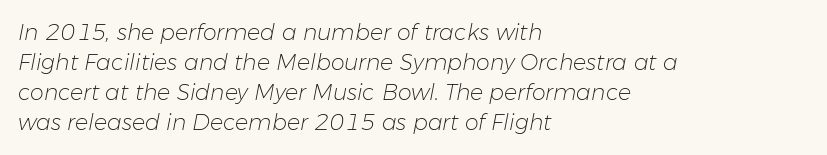
Q: Is the text bold? A: No.
Q: Is the text italic (slanted)? A: Yes, it leans right by about 11 degrees.
Q: Is the text underlined? A: No.
Q: How is the paragraph aligned? A: Left-aligned.
Q: Is the spacing between letters normal or unusually wide? A: Normal.
Q: Is the spacing between lines tight, normal or loose? A: Normal.
